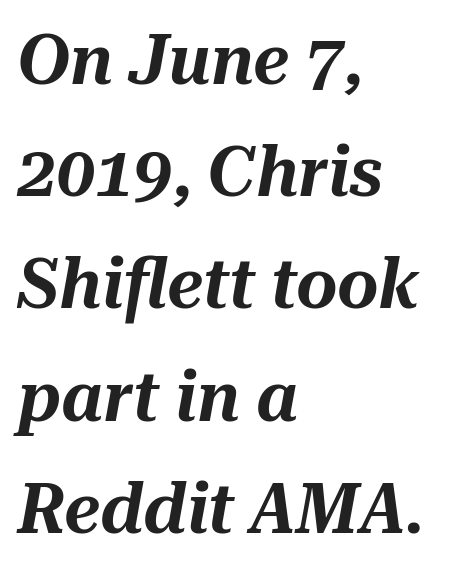
The image shows 71 px text type, italic (leaning right); set left-aligned, normal line spacing (1.58x), normal letter spacing, not underlined; medium stroke contrast and a medium x-height.
